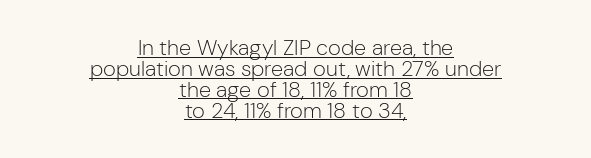
Q: Is the text bold? A: No.
Q: Is the text italic (slanted)? A: No, it is upright.
Q: Is the text underlined? A: Yes.
Q: How is the paragraph aligned? A: Centered.
Q: Is the spacing between letters normal or unusually wide? A: Normal.
Q: Is the spacing between lines tight, normal or loose? A: Tight.
